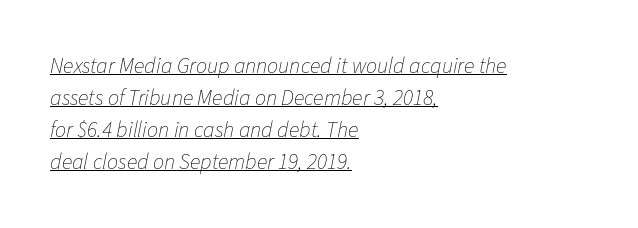
Leading: standard. Is the stroke heavy? The answer is a plain regular-or-lighter. Does extra space separate the letters? No, they use regular spacing. Each line of the rendering has a horizontal stroke beneath the glyphs. The letters are slanted; this is an italic face. Alignment: flush left.
